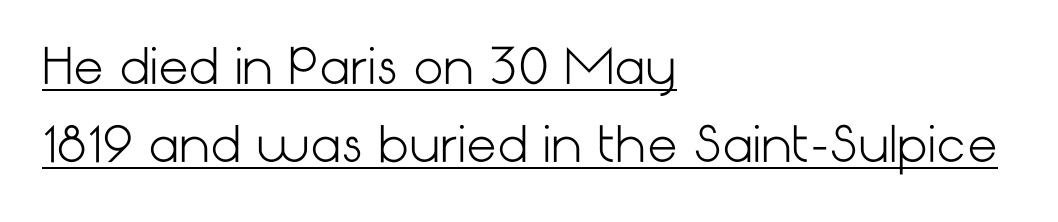
The rendering uses the underline text-decoration. Whoever set this chose a conventional vertical rhythm. The passage shown is typeset with a sans-serif family. Compared with a typical body face, this is equally light or lighter still. If you drew a line through each stem, it would be perfectly vertical. Visually the block forms a straight wall on the left and a jagged coastline on the right.
